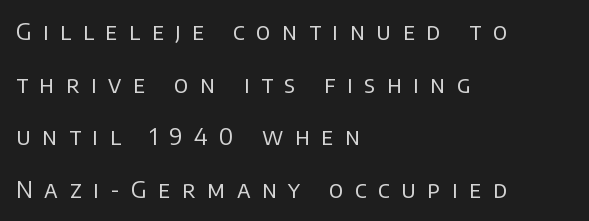
Q: Is the text bold? A: No.
Q: Is the text italic (slanted)? A: No, it is upright.
Q: Is the text underlined? A: No.
Q: How is the paragraph aligned? A: Left-aligned.
Q: Is the spacing between letters normal or unusually wide? A: Unusually wide.
Q: Is the spacing between lines tight, normal or loose? A: Loose.
